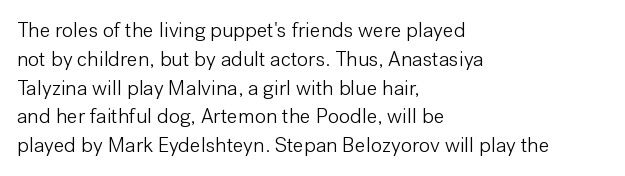
Q: Is the text bold? A: No.
Q: Is the text italic (slanted)? A: No, it is upright.
Q: Is the text underlined? A: No.
Q: How is the paragraph aligned? A: Left-aligned.
Q: Is the spacing between letters normal or unusually wide? A: Normal.
Q: Is the spacing between lines tight, normal or loose? A: Normal.
